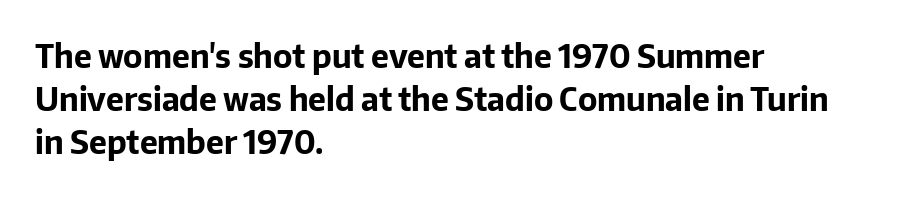
Check where the strokes stop: nothing finishes them off — pure sans. The sample has been set heavy, in full bold. Beneath every word, the page is bare. A classic flush-left, rag-right setting is used for this passage. Ordinary non-slanted type is in use. Each word holds together tightly as a unit, with standard inter-letter gaps.
